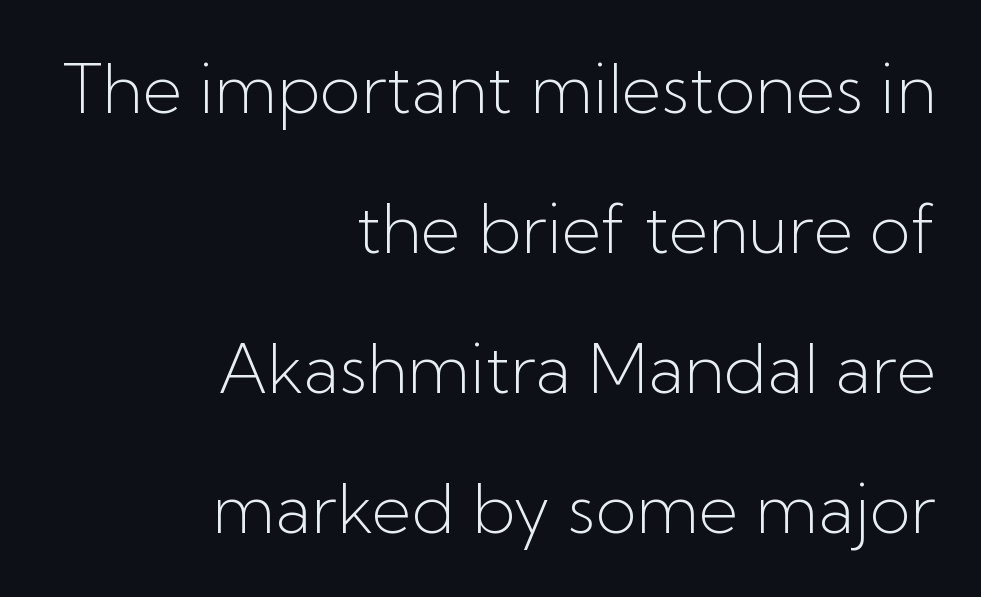
Leading is clearly above the norm, producing a sparse column. This is sans-serif lettering, the kind often seen on screens and signage. The font sits on the lighter half of the weight spectrum, regular included. Decoration check: the copy has no underline. Ordinary non-slanted type is in use. This sample has the flowing, uneven cadence of proportional lettering.
